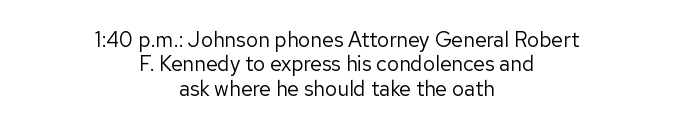
Q: Is the text bold? A: No.
Q: Is the text italic (slanted)? A: No, it is upright.
Q: Is the text underlined? A: No.
Q: How is the paragraph aligned? A: Centered.
Q: Is the spacing between letters normal or unusually wide? A: Normal.
